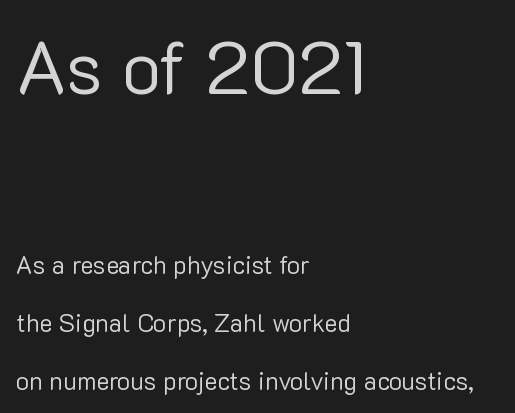
The image shows 74 px regular-weight sans-serif type, upright; set left-aligned, loose line spacing (2.32x), normal letter spacing, not underlined; the first (top) block is 2.96x larger; low stroke contrast and a medium x-height.
